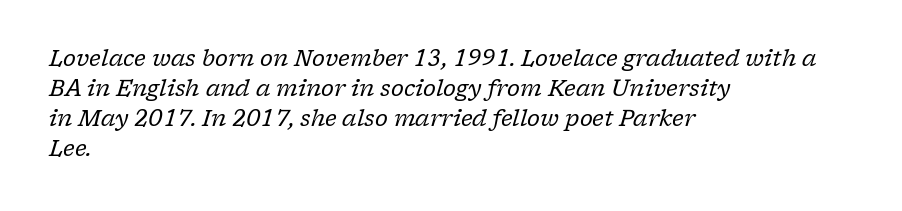
The image shows 22 px text type, italic (leaning right); set left-aligned, normal line spacing (1.36x), normal letter spacing, not underlined.
